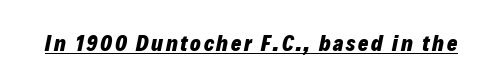
{"italic": "yes", "lean": "right", "slant_degrees": 12, "bold": "yes", "underline": "yes", "glyph_px": 22}
